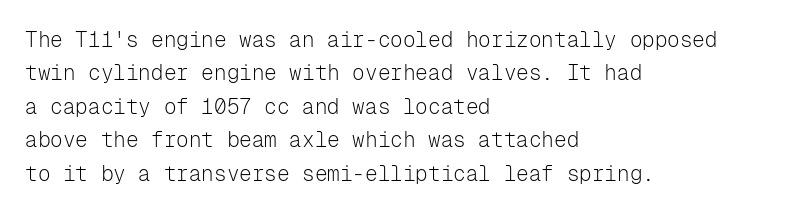
How would I describe the line gaps? Plain and ordinary. Weight: in the light-to-regular range. The type is set solid horizontally, with unmodified tracking. The lines are quadded left.
